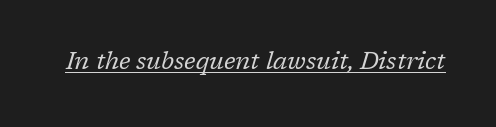
Q: Is the text bold? A: No.
Q: Is the text italic (slanted)? A: Yes, it leans right by about 17 degrees.
Q: Is the text underlined? A: Yes.
Q: Is the spacing between letters normal or unusually wide? A: Normal.
